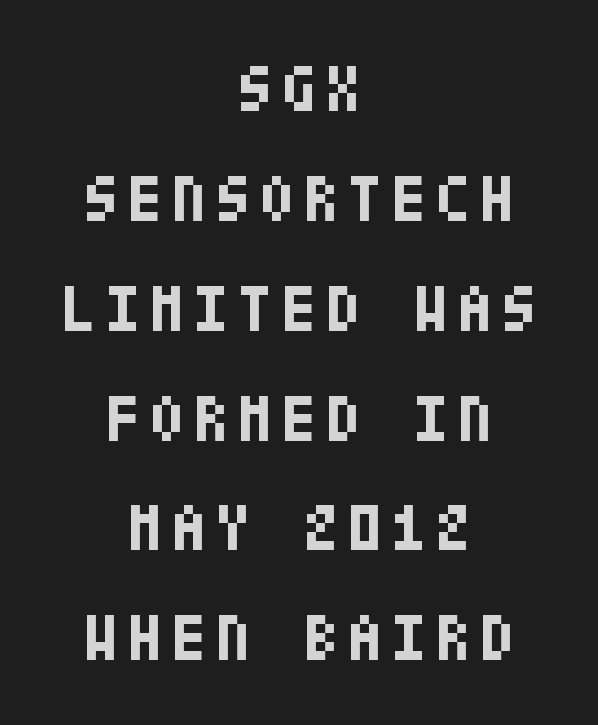
{"serif": "no", "italic": "no", "bold": "yes", "weight": "bold", "width": "condensed", "stroke_contrast": "low", "x_height": "large", "underline": "no", "align": "center", "line_spacing": "normal", "line_spacing_ratio": 1.69, "glyph_px": 65}
